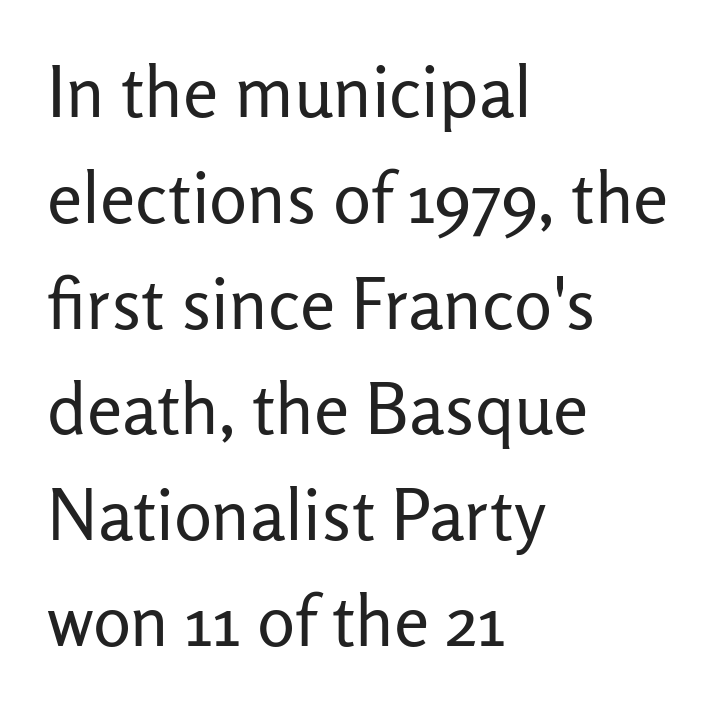
What kind of face is this? One without serifs — a sans. The passage shown stacks its lines at a standard gap. Spacing verdict: proportional, widths tailored to each character. Words float on clear page, feet unadorned. The passage shown has conventional tracking throughout. Italic? Not at all — the glyphs are vertical.
